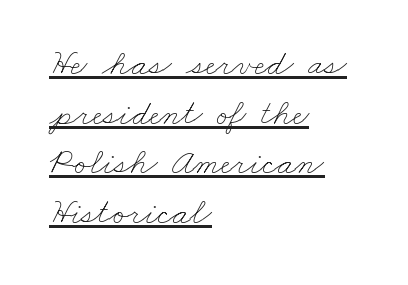
The image shows 36 px thin, wide type; set left-aligned, normal line spacing (1.38x), normal letter spacing, underlined; low stroke contrast and a small x-height.
